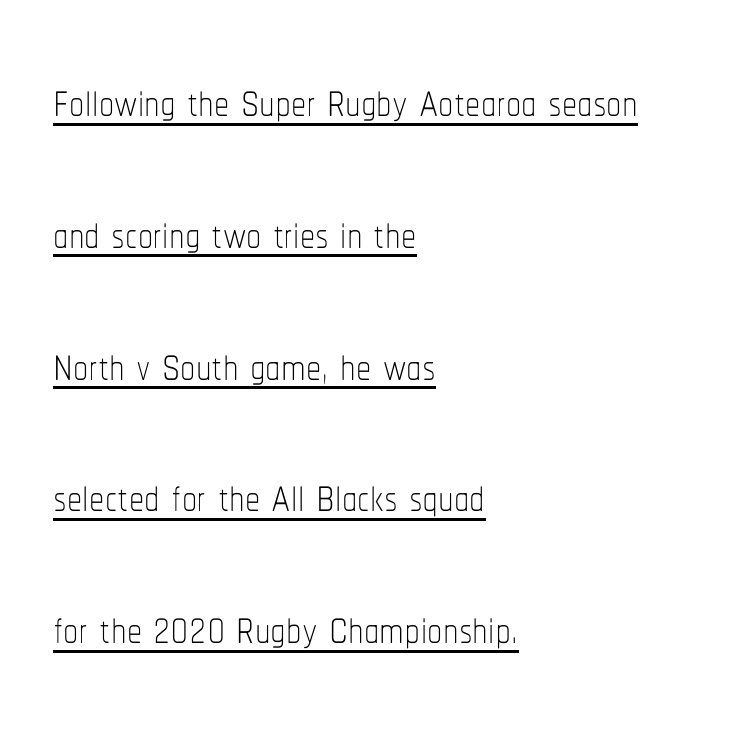
The image shows 61 px thin, condensed type, upright; set left-aligned, loose line spacing (2.16x), normal letter spacing, underlined; low stroke contrast and a medium x-height.
